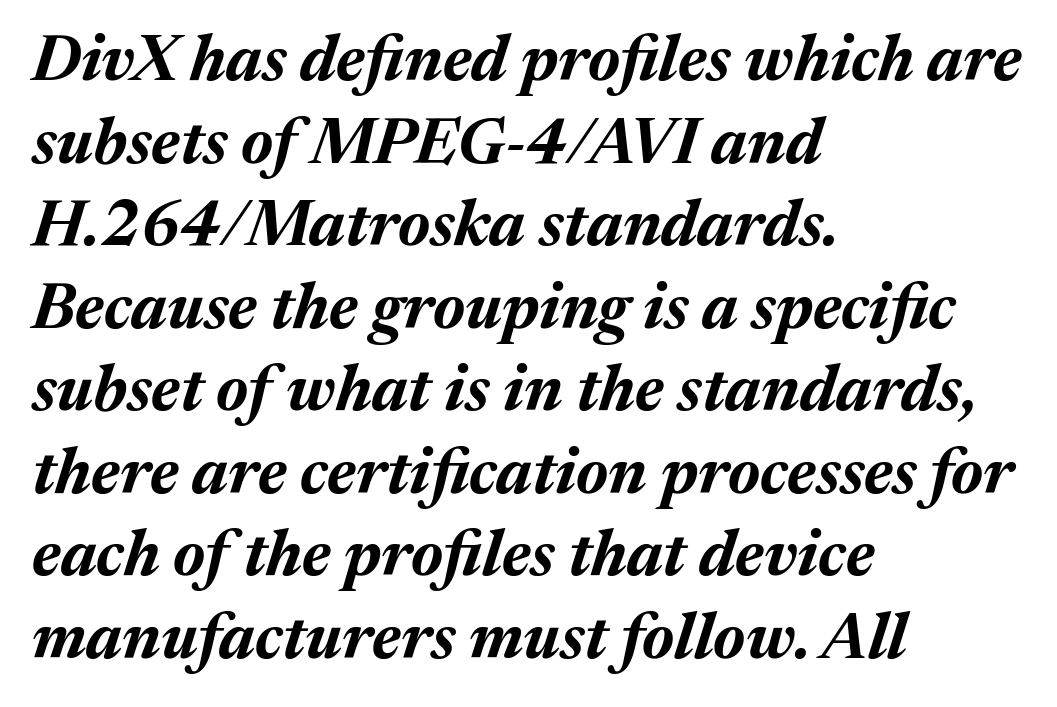
Q: Is the text bold? A: Yes.
Q: Is the text italic (slanted)? A: Yes, it leans right by about 17 degrees.
Q: Is the text underlined? A: No.
Q: How is the paragraph aligned? A: Left-aligned.
Q: Is the spacing between letters normal or unusually wide? A: Normal.
Q: Is the spacing between lines tight, normal or loose? A: Normal.
Q: Width (condensed, normal, or wide)? A: Normal.
Q: Stroke contrast? A: Medium.
Q: x-height? A: Medium.
Q: Monospaced? A: No.
